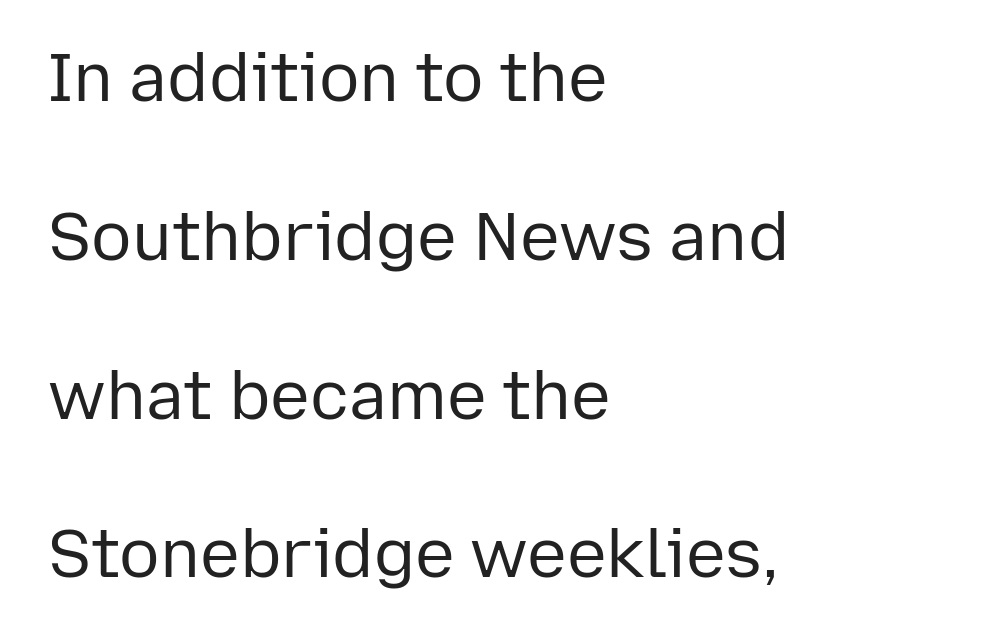
The image shows 67 px regular-weight sans-serif type, upright; set left-aligned, loose line spacing (2.37x), normal letter spacing, not underlined; low stroke contrast and a medium x-height.
